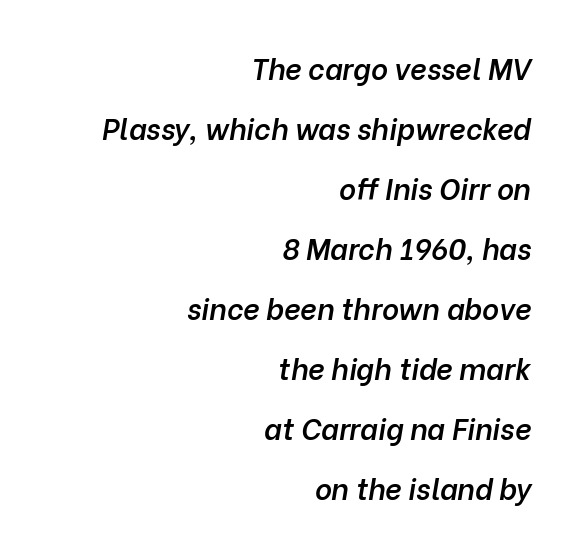
The image shows 29 px semibold type, italic (leaning right); set right-aligned, loose line spacing (2.07x), normal letter spacing, not underlined; low stroke contrast and a medium x-height.
